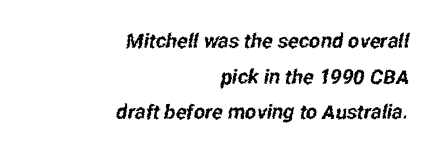
{"underline": "no", "align": "right", "line_spacing_ratio": 1.78, "letter_spacing": "normal", "letter_spacing_em": 0.0, "glyph_px": 20}
